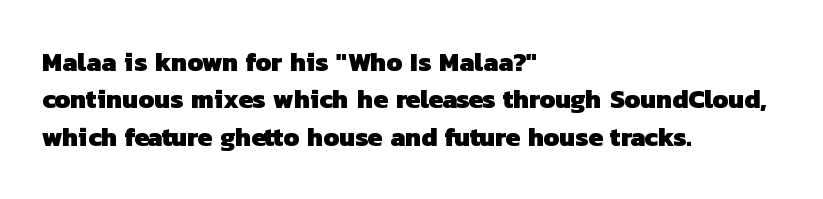
A dark, heavy texture on the line: the type is bold. Rows of type keep a routine distance in the vertical direction. Between one letter and the next there's only the usual sliver of space. Words float on clear page, feet unadorned. A student would call this left alignment; a typographer would say flush left, rag right.
